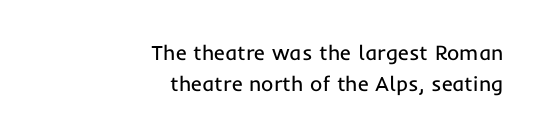
The image shows 21 px text type, upright; set right-aligned, normal line spacing (1.5x), normal letter spacing, not underlined.
